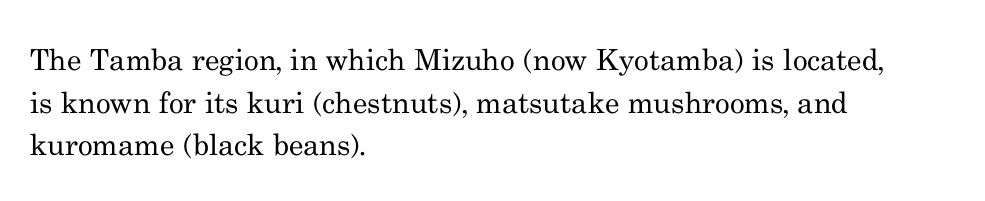
The image shows 29 px regular-weight serif type, upright; set left-aligned, normal line spacing (1.47x), normal letter spacing, not underlined; medium stroke contrast and a small x-height.
